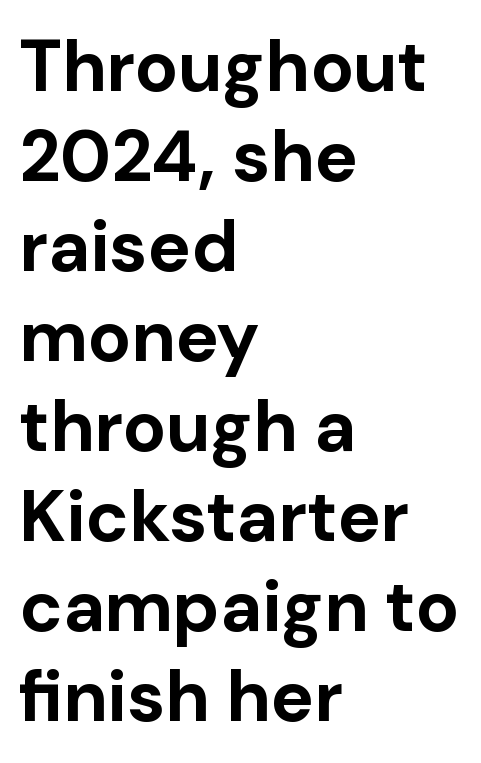
The image shows 72 px bold sans-serif type, upright; set left-aligned, normal line spacing (1.25x), normal letter spacing, not underlined; low stroke contrast and a medium x-height.
